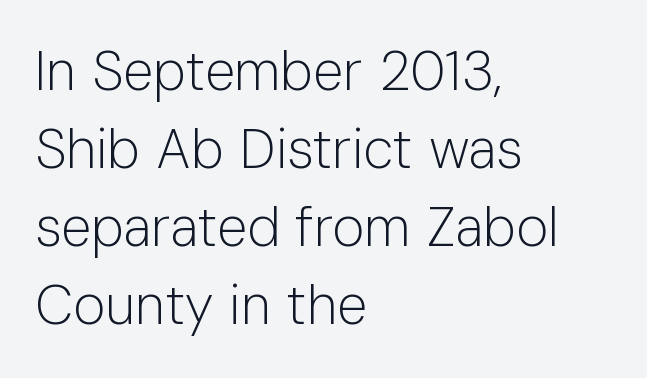
Q: Is the text bold? A: No.
Q: Is the text italic (slanted)? A: No, it is upright.
Q: Is the typeface a serif or a sans-serif typeface? A: Sans-serif.
Q: Is the text underlined? A: No.
Q: How is the paragraph aligned? A: Left-aligned.
Q: Is the spacing between letters normal or unusually wide? A: Normal.
Q: Is the spacing between lines tight, normal or loose? A: Normal.
Q: Width (condensed, normal, or wide)? A: Normal.
Q: Stroke contrast? A: Low.
Q: x-height? A: Medium.
Q: Monospaced? A: No.
